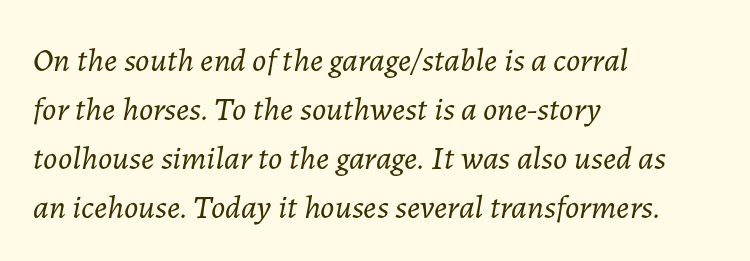
The image shows 33 px light type, italic (leaning right); set left-aligned, normal line spacing (1.48x), normal letter spacing, not underlined; low stroke contrast and a medium x-height.
